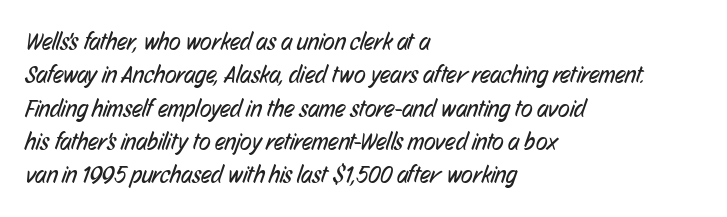
The image shows 24 px text type; set left-aligned, normal line spacing (1.39x), normal letter spacing, not underlined.
